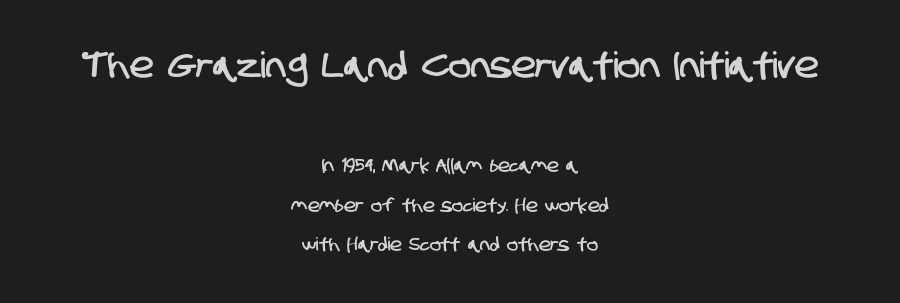
Q: Is the typeface a serif or a sans-serif typeface? A: Sans-serif.
Q: Is the text underlined? A: No.
Q: How is the paragraph aligned? A: Centered.
Q: Is the spacing between letters normal or unusually wide? A: Normal.
Q: Is the spacing between lines tight, normal or loose? A: Loose.
Q: Which block of text is set in a larger size, the first (top) or the second (bottom)? A: The first (top) one.
Q: Width (condensed, normal, or wide)? A: Condensed.
Q: Stroke contrast? A: Low.
Q: x-height? A: Large.
Q: Monospaced? A: No.
